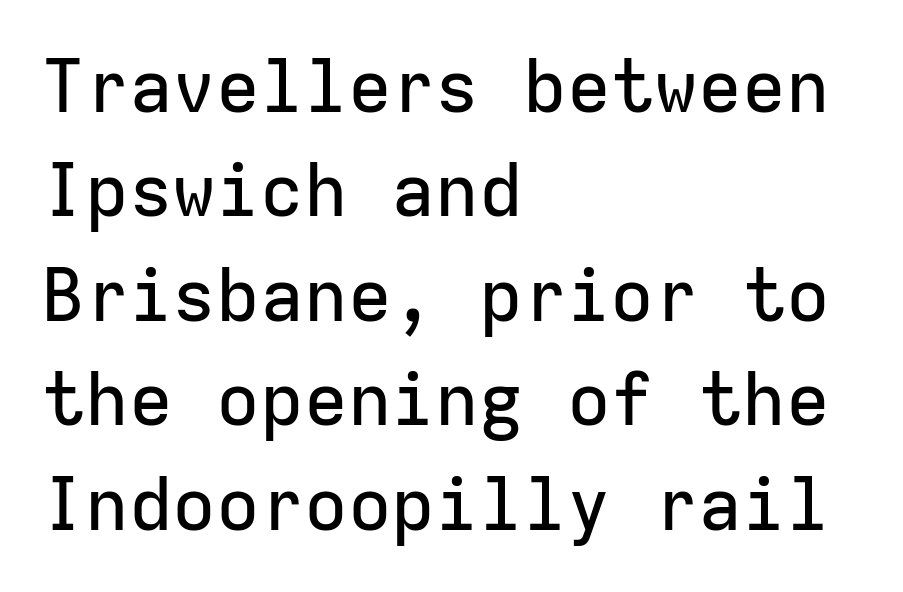
{"serif": "no", "italic": "no", "width": "normal", "stroke_contrast": "low", "x_height": "medium", "monospaced": "yes", "underline": "no", "align": "left", "line_spacing": "normal", "line_spacing_ratio": 1.43, "letter_spacing": "normal", "letter_spacing_em": 0.0, "glyph_px": 73}
